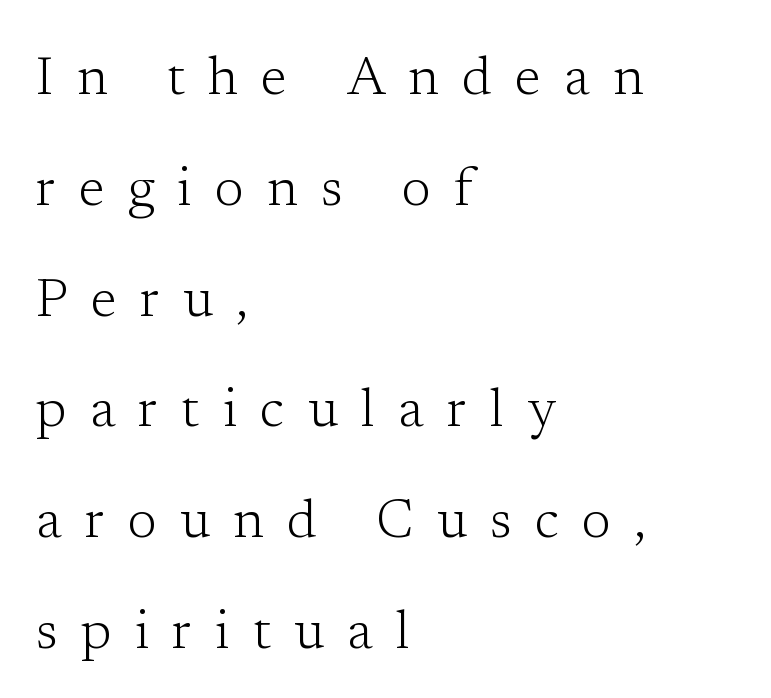
The letters stand upright; this is a roman face. Stroke terminals: seriffed. Each letter keeps its own natural width here, so spacing adapts to shape. On a weight scale, this lands at 450 or below. Widely set lines give the paragraph a tall, airy silhouette. All the whitespace from short lines collects on the right.
